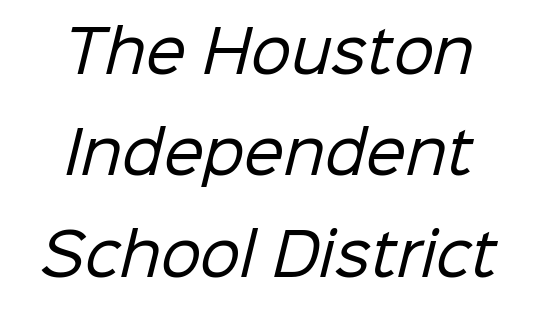
Descender tails drop into unmarked territory. The tracking reads as untouched default to a designer's eye. The passage shown is typeset with a sans-serif family. Spacing verdict: proportional, widths tailored to each character. Stems and bowls with no extra thickness — not bold. Visually the block forms a symmetrical silhouette, jagged on both flanks.
